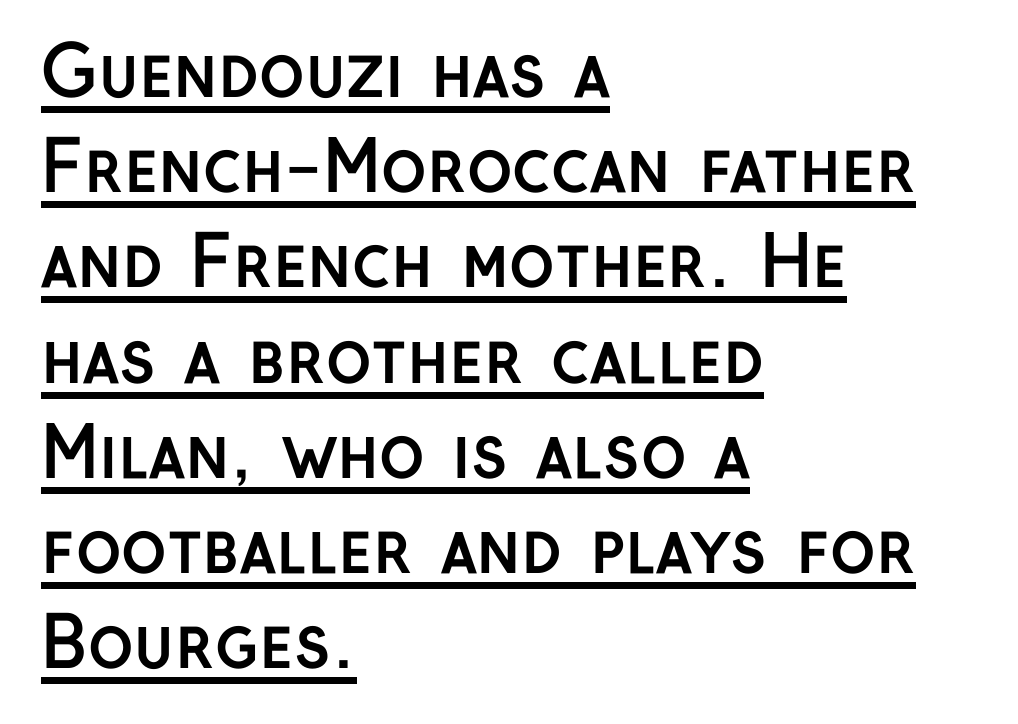
The image shows 69 px semibold sans-serif type, upright; set left-aligned, normal line spacing (1.38x), normal letter spacing, underlined; low stroke contrast and a medium x-height.
